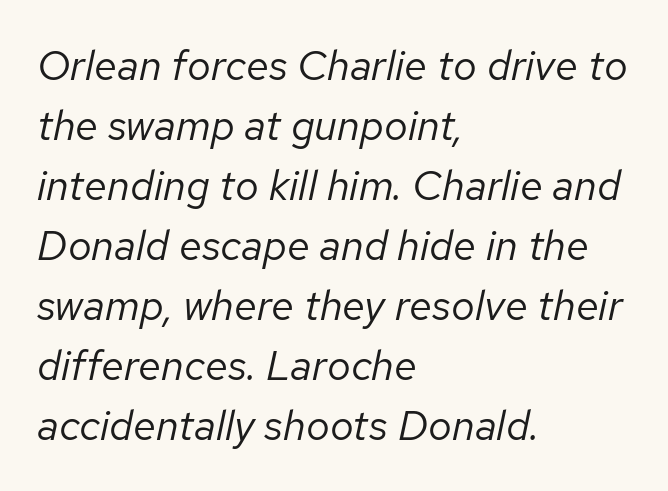
The image shows 42 px regular-weight type, italic (leaning right); set left-aligned, normal line spacing (1.43x), normal letter spacing, not underlined; low stroke contrast and a medium x-height.
